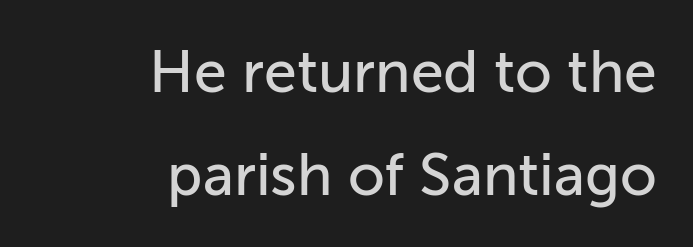
The image shows 59 px sans-serif type, upright; set right-aligned, line spacing 1.74x, normal letter spacing, not underlined; low stroke contrast and a medium x-height.
